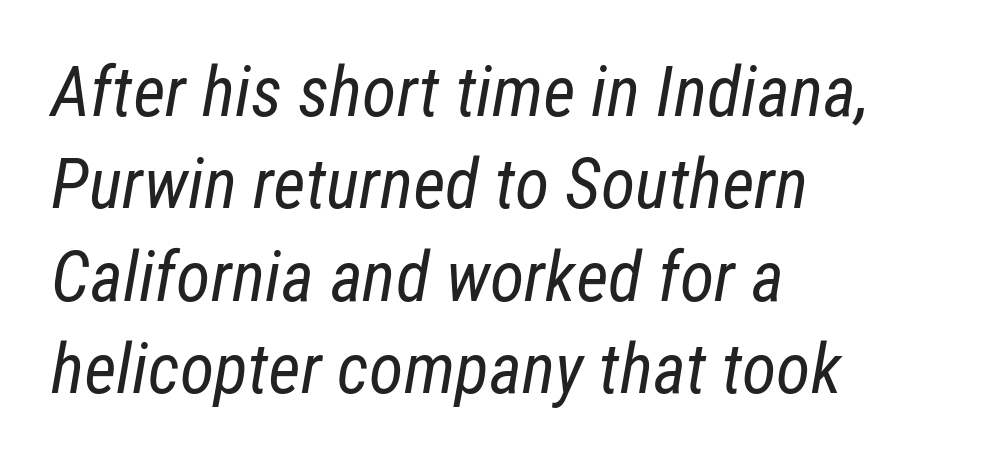
Is this a fixed-width face? No — the glyphs have proportional, varying widths. How would I describe the line gaps? Plain and ordinary. Just letters on the line, the space beneath them empty. The letters are slanted; this is an italic face.
